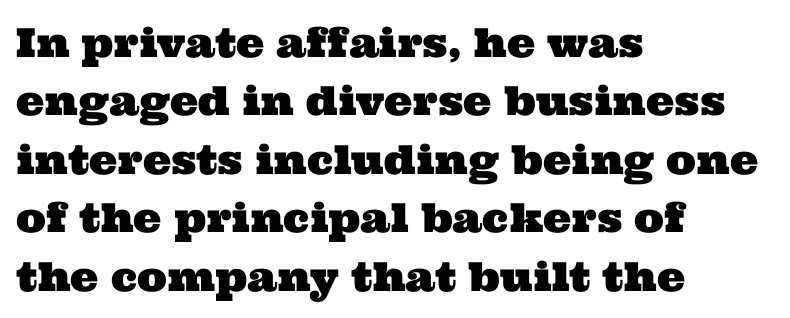
The image shows 40 px wide serif type; set left-aligned, normal line spacing (1.46x), normal letter spacing, not underlined; medium stroke contrast and a medium x-height.
